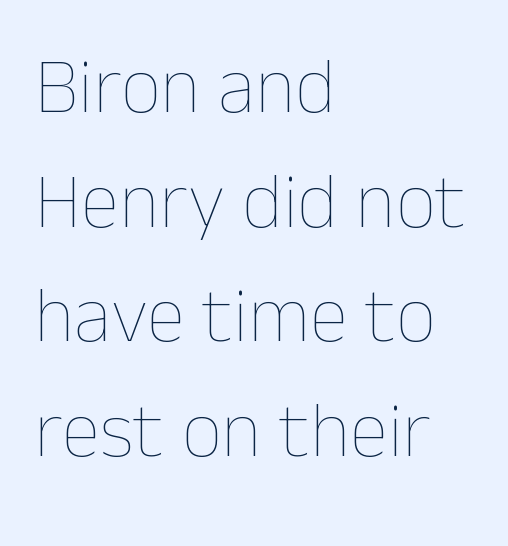
{"italic": "no", "bold": "no", "weight": "thin", "width": "normal", "stroke_contrast": "low", "x_height": "medium", "monospaced": "no", "underline": "no", "align": "left", "line_spacing": "normal", "line_spacing_ratio": 1.45, "letter_spacing": "normal", "letter_spacing_em": 0.0, "glyph_px": 79}
